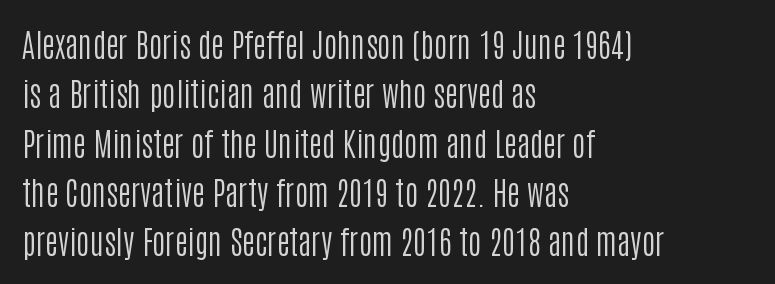
Q: Is the text bold? A: No.
Q: Is the text italic (slanted)? A: No, it is upright.
Q: Is the typeface a serif or a sans-serif typeface? A: Sans-serif.
Q: Is the text underlined? A: No.
Q: How is the paragraph aligned? A: Left-aligned.
Q: Is the spacing between letters normal or unusually wide? A: Normal.
Q: Is the spacing between lines tight, normal or loose? A: Normal.
Q: Width (condensed, normal, or wide)? A: Condensed.
Q: Stroke contrast? A: Low.
Q: x-height? A: Large.
Q: Monospaced? A: No.
